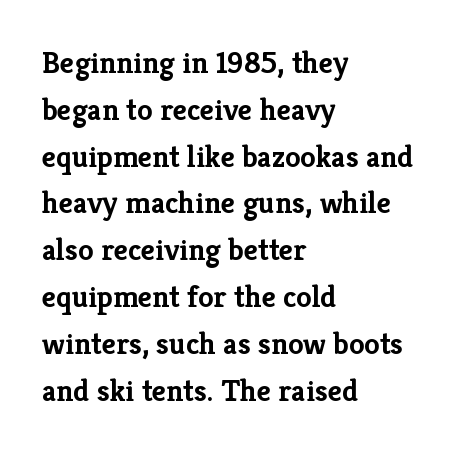
Q: Is the text bold? A: Yes.
Q: Is the text italic (slanted)? A: No, it is upright.
Q: Is the typeface a serif or a sans-serif typeface? A: Serif.
Q: Is the text underlined? A: No.
Q: How is the paragraph aligned? A: Left-aligned.
Q: Is the spacing between letters normal or unusually wide? A: Normal.
Q: Is the spacing between lines tight, normal or loose? A: Normal.
Q: Width (condensed, normal, or wide)? A: Normal.
Q: Stroke contrast? A: Low.
Q: x-height? A: Medium.
Q: Monospaced? A: No.
